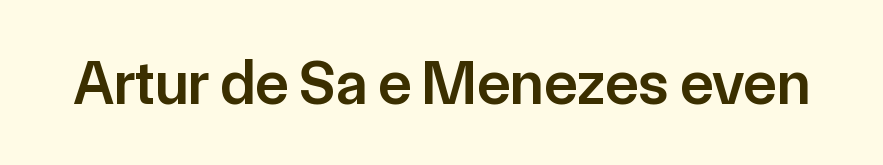
Q: Is the text bold? A: Semi-bold.
Q: Is the text italic (slanted)? A: No, it is upright.
Q: Is the typeface a serif or a sans-serif typeface? A: Sans-serif.
Q: Is the text underlined? A: No.
Q: Is the spacing between letters normal or unusually wide? A: Normal.
Q: Width (condensed, normal, or wide)? A: Normal.
Q: Stroke contrast? A: Low.
Q: x-height? A: Medium.
Q: Monospaced? A: No.
